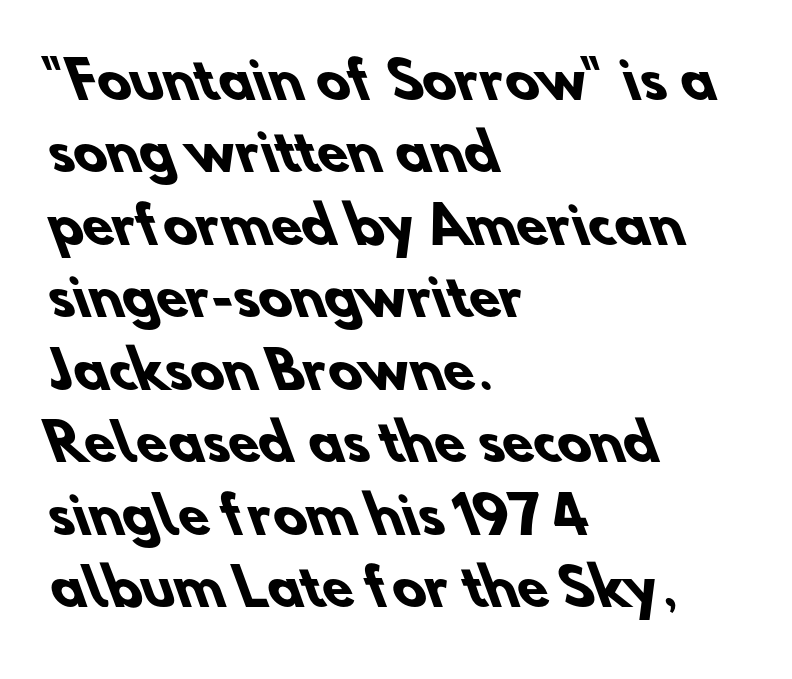
Q: Is the text bold? A: Yes.
Q: Is the typeface a serif or a sans-serif typeface? A: Sans-serif.
Q: Is the text underlined? A: No.
Q: How is the paragraph aligned? A: Left-aligned.
Q: Is the spacing between letters normal or unusually wide? A: Normal.
Q: Is the spacing between lines tight, normal or loose? A: Normal.
Q: Width (condensed, normal, or wide)? A: Normal.
Q: Stroke contrast? A: Low.
Q: x-height? A: Small.
Q: Monospaced? A: No.
